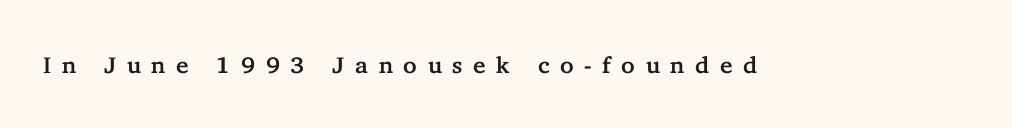
The image shows 23 px text type, upright; set unusually wide letter spacing (+0.46 em), not underlined.
